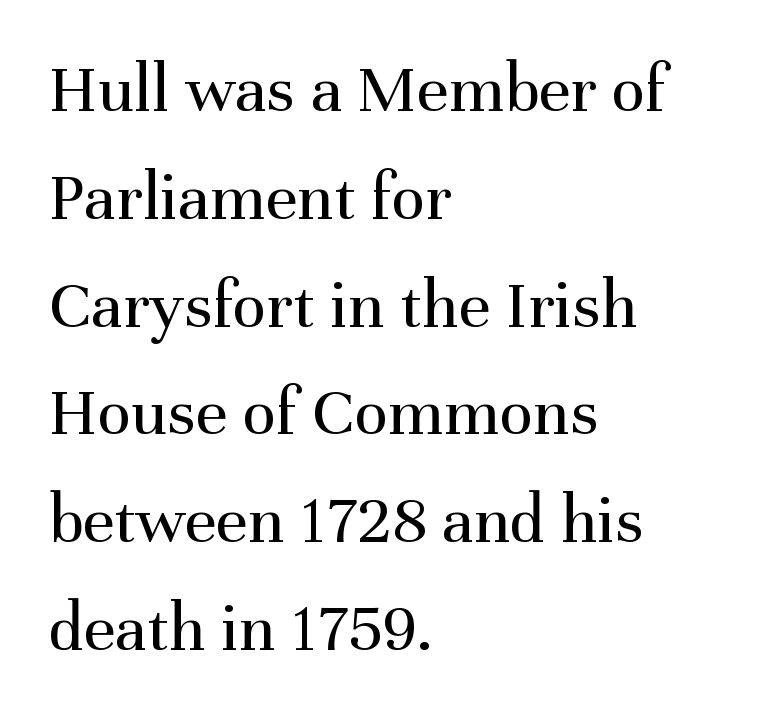
Q: Is the text bold? A: No.
Q: Is the text italic (slanted)? A: No, it is upright.
Q: Is the typeface a serif or a sans-serif typeface? A: Serif.
Q: Is the text underlined? A: No.
Q: How is the paragraph aligned? A: Left-aligned.
Q: Is the spacing between letters normal or unusually wide? A: Normal.
Q: Is the spacing between lines tight, normal or loose? A: Normal.
Q: Width (condensed, normal, or wide)? A: Normal.
Q: Stroke contrast? A: Medium.
Q: x-height? A: Medium.
Q: Monospaced? A: No.
